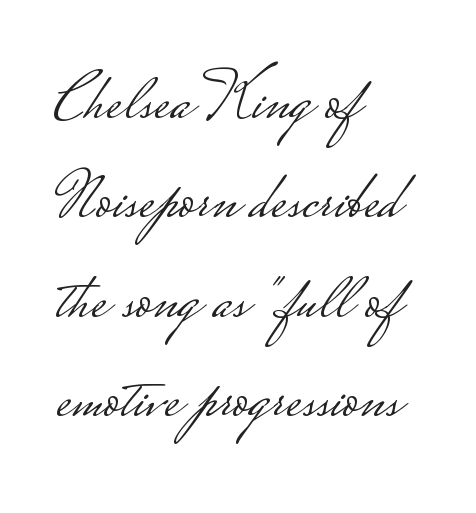
Q: Is the text bold? A: No.
Q: Is the text italic (slanted)? A: Yes.
Q: Is the typeface a serif or a sans-serif typeface? A: Sans-serif.
Q: Is the text underlined? A: No.
Q: How is the paragraph aligned? A: Left-aligned.
Q: Is the spacing between letters normal or unusually wide? A: Normal.
Q: Is the spacing between lines tight, normal or loose? A: Normal.
Q: Width (condensed, normal, or wide)? A: Wide.
Q: Stroke contrast? A: Low.
Q: Monospaced? A: No.
